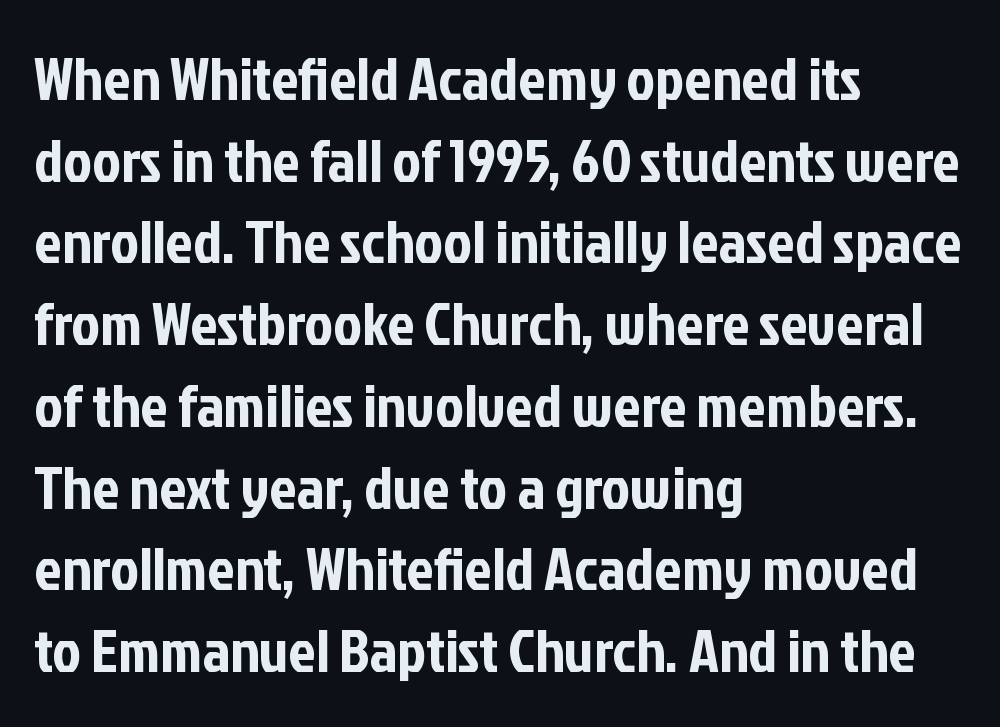
{"serif": "no", "italic": "no", "width": "condensed", "stroke_contrast": "low", "x_height": "medium", "monospaced": "no", "underline": "no", "align": "left", "line_spacing": "normal", "line_spacing_ratio": 1.34, "letter_spacing": "normal", "letter_spacing_em": 0.0, "glyph_px": 61}
